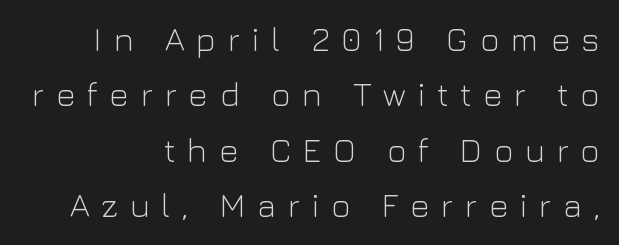
The image shows 33 px light sans-serif type, upright; set right-aligned, normal line spacing (1.68x), unusually wide letter spacing (+0.36 em), not underlined; low stroke contrast and a medium x-height.
